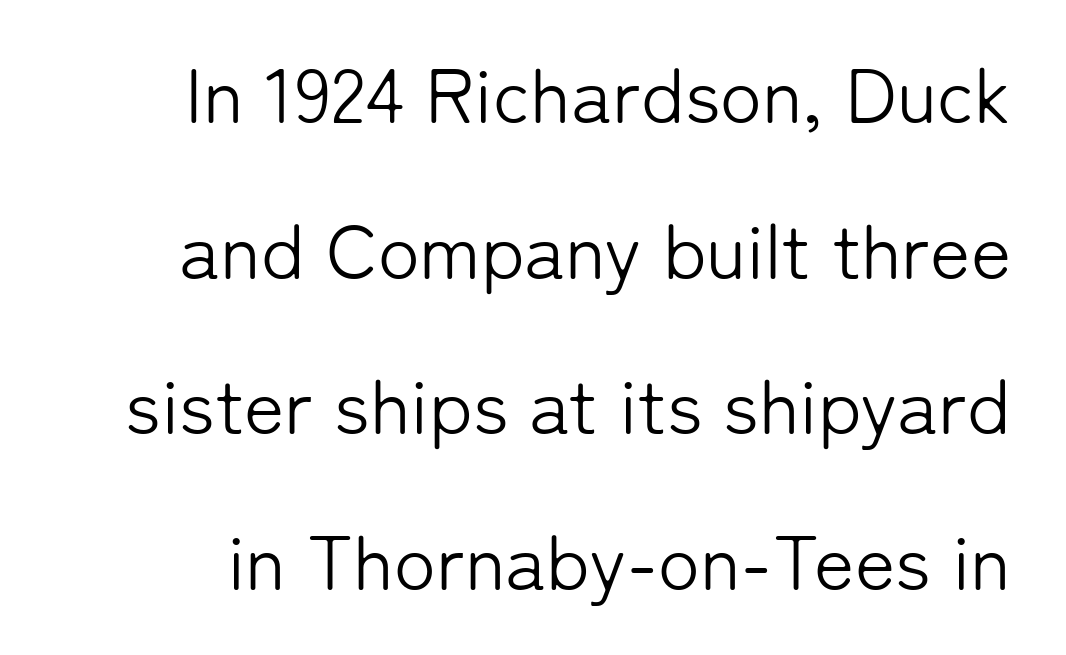
Q: Is the text bold? A: No.
Q: Is the text italic (slanted)? A: No, it is upright.
Q: Is the typeface a serif or a sans-serif typeface? A: Sans-serif.
Q: Is the text underlined? A: No.
Q: Is the spacing between letters normal or unusually wide? A: Normal.
Q: Is the spacing between lines tight, normal or loose? A: Loose.
Q: Width (condensed, normal, or wide)? A: Normal.
Q: Stroke contrast? A: Low.
Q: x-height? A: Medium.
Q: Monospaced? A: No.
